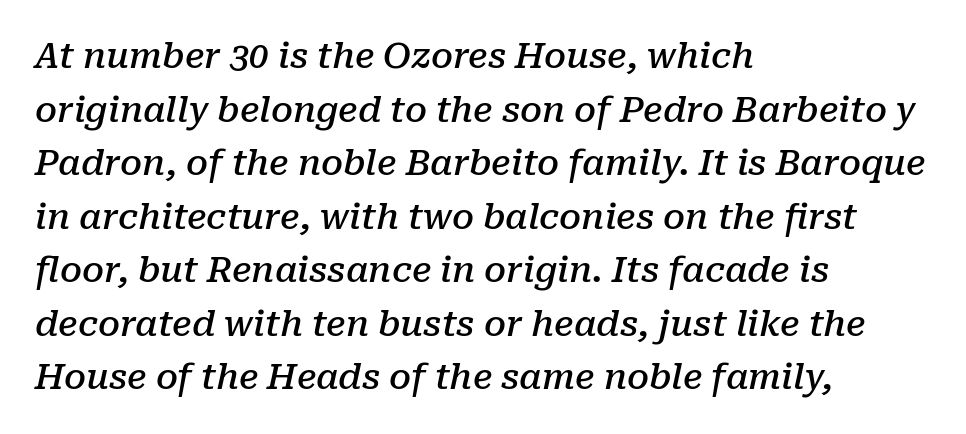
The image shows 35 px semibold serif type, italic (leaning right); set left-aligned, normal line spacing (1.53x), normal letter spacing, not underlined; low stroke contrast and a medium x-height.
